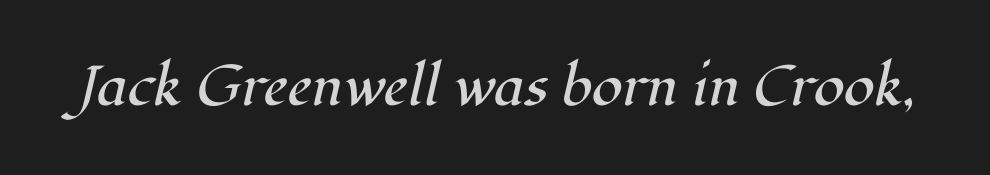
Think standard paragraph weight, or any step lighter than that. The foot of each line stays bare and open. Students, note that the glyphs here touch the page at normal intervals. The rendering uses natural spacing where letterforms have individual widths. This sample uses an oblique cut, with every glyph tilted off the vertical.
